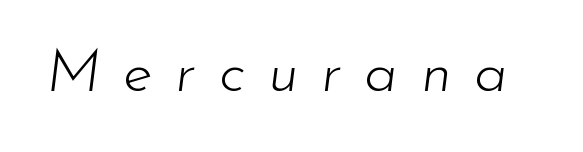
The image shows 60 px light type, italic (leaning right); set unusually wide letter spacing (+0.38 em), not underlined; low stroke contrast and a small x-height.
